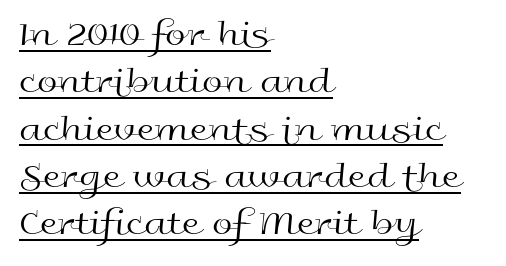
{"serif": "no", "italic": "no", "bold": "no", "weight": "regular", "width": "wide", "x_height": "medium", "monospaced": "no", "underline": "yes", "align": "left", "line_spacing": "normal", "line_spacing_ratio": 1.28, "letter_spacing": "normal", "letter_spacing_em": 0.0, "glyph_px": 37}
